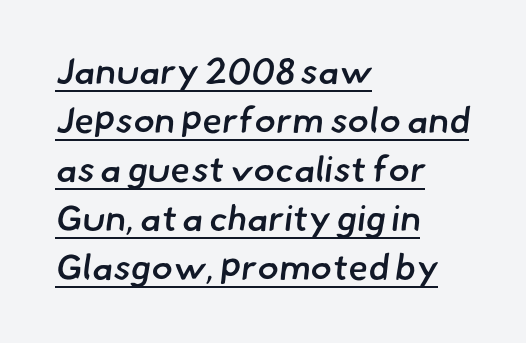
Q: Is the text bold? A: Semi-bold.
Q: Is the typeface a serif or a sans-serif typeface? A: Sans-serif.
Q: Is the text underlined? A: Yes.
Q: How is the paragraph aligned? A: Left-aligned.
Q: Is the spacing between letters normal or unusually wide? A: Normal.
Q: Is the spacing between lines tight, normal or loose? A: Normal.
Q: Width (condensed, normal, or wide)? A: Normal.
Q: Stroke contrast? A: Low.
Q: x-height? A: Small.
Q: Monospaced? A: No.
